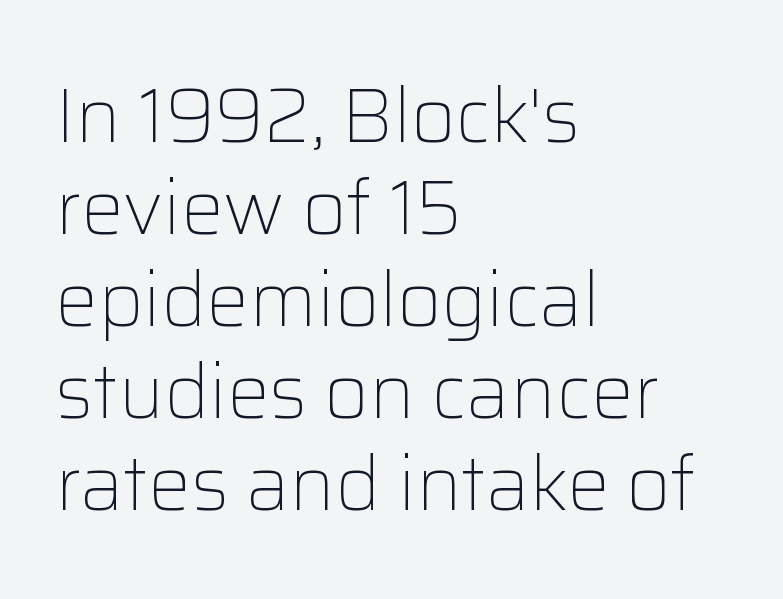
Unlike italic type, these characters show no tilt at all. Decoration check: the copy has no underline. No extra tracking has been applied to these lines. No extra ink here — the face is not bold. Proportional: the letters do not fall into vertical columns.
